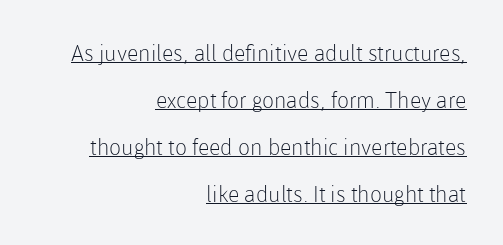
{"italic": "no", "bold": "no", "underline": "yes", "align": "right", "line_spacing": "loose", "line_spacing_ratio": 2.13, "letter_spacing": "normal", "letter_spacing_em": 0.0, "glyph_px": 22}
